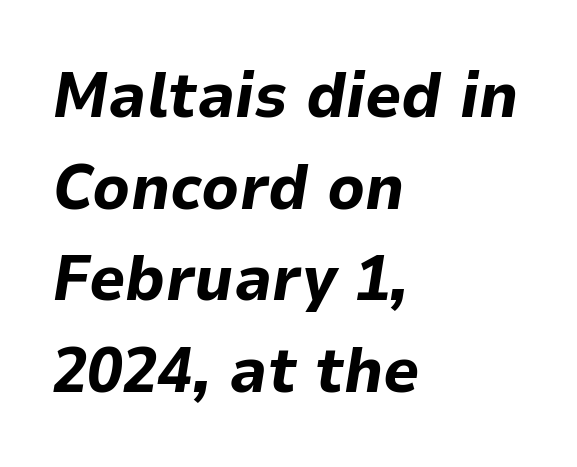
The image shows 64 px bold type, italic (leaning right); set left-aligned, normal line spacing (1.43x), normal letter spacing, not underlined; low stroke contrast and a medium x-height.
